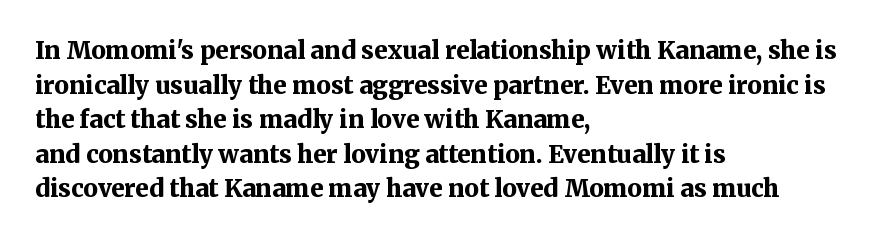
The image shows 24 px bold type, upright; set left-aligned, normal line spacing (1.44x), normal letter spacing, not underlined.
